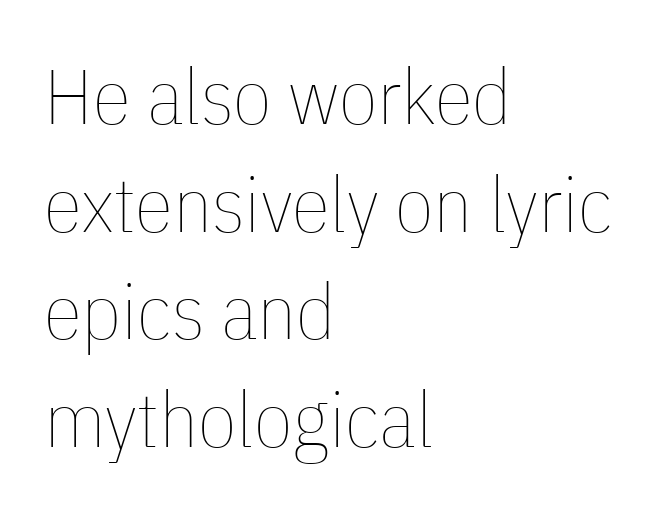
The image shows 78 px thin, condensed type, upright; set left-aligned, normal line spacing (1.38x), normal letter spacing, not underlined; low stroke contrast and a medium x-height.
